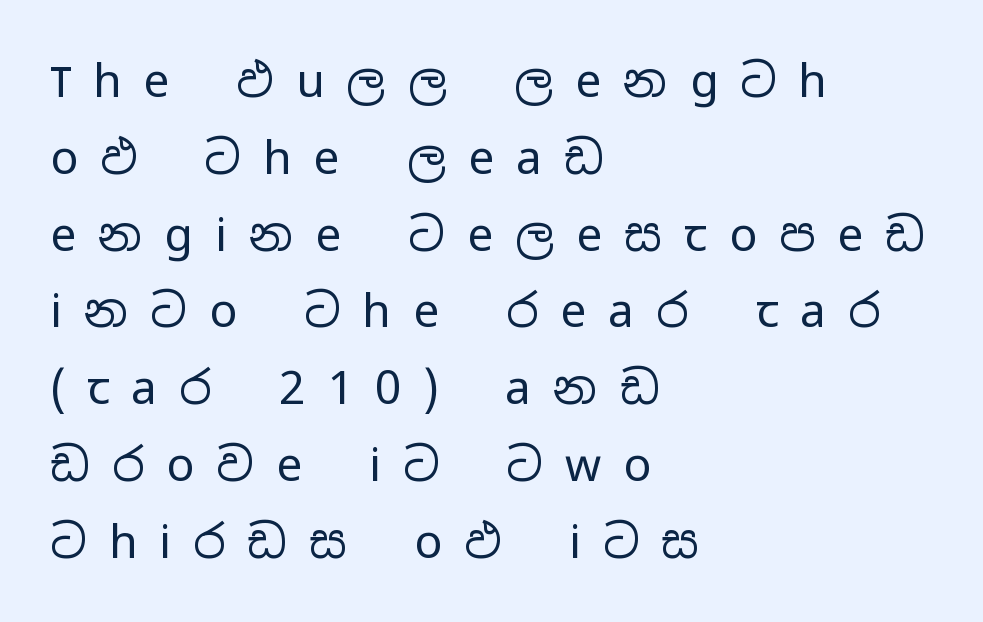
Q: Is the text bold? A: No.
Q: Is the text italic (slanted)? A: No, it is upright.
Q: Is the typeface a serif or a sans-serif typeface? A: Sans-serif.
Q: Is the text underlined? A: No.
Q: How is the paragraph aligned? A: Left-aligned.
Q: Is the spacing between letters normal or unusually wide? A: Unusually wide.
Q: Is the spacing between lines tight, normal or loose? A: Normal.
Q: Width (condensed, normal, or wide)? A: Wide.
Q: Stroke contrast? A: Low.
Q: x-height? A: Medium.
Q: Monospaced? A: No.
